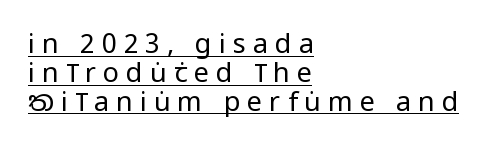
Q: Is the text bold? A: No.
Q: Is the text italic (slanted)? A: No, it is upright.
Q: Is the text underlined? A: Yes.
Q: How is the paragraph aligned? A: Left-aligned.
Q: Is the spacing between letters normal or unusually wide? A: Unusually wide.
Q: Is the spacing between lines tight, normal or loose? A: Tight.
